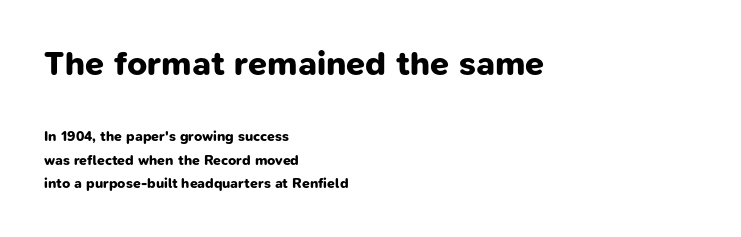
Q: Is the text bold? A: Yes.
Q: Is the typeface a serif or a sans-serif typeface? A: Sans-serif.
Q: Is the text underlined? A: No.
Q: How is the paragraph aligned? A: Left-aligned.
Q: Is the spacing between letters normal or unusually wide? A: Normal.
Q: Is the spacing between lines tight, normal or loose? A: Normal.
Q: Which block of text is set in a larger size, the first (top) or the second (bottom)? A: The first (top) one.
Q: Width (condensed, normal, or wide)? A: Normal.
Q: Stroke contrast? A: Low.
Q: x-height? A: Medium.
Q: Monospaced? A: No.
